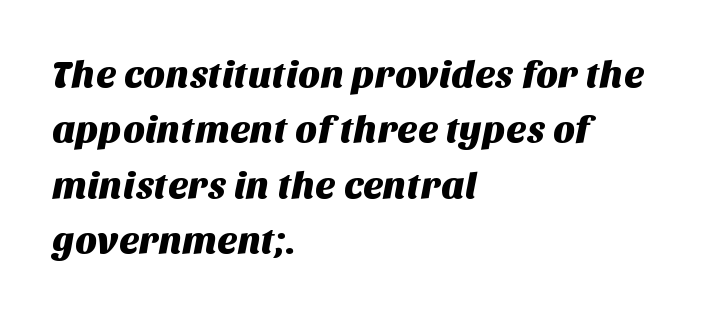
{"serif": "no", "width": "normal", "stroke_contrast": "medium", "x_height": "large", "monospaced": "no", "underline": "no", "align": "left", "line_spacing": "normal", "line_spacing_ratio": 1.46, "letter_spacing": "normal", "letter_spacing_em": 0.0, "glyph_px": 38}
